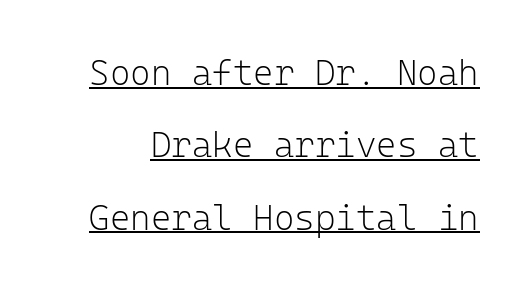
The image shows 35 px light sans-serif type, upright, monospaced; set loose line spacing (2.07x), normal letter spacing, underlined; low stroke contrast and a medium x-height.
